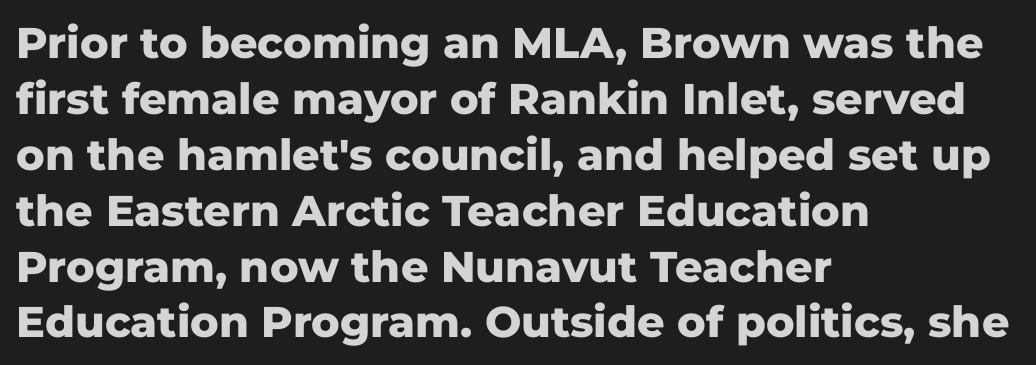
Q: Is the text bold? A: Yes.
Q: Is the text italic (slanted)? A: No, it is upright.
Q: Is the typeface a serif or a sans-serif typeface? A: Sans-serif.
Q: Is the text underlined? A: No.
Q: How is the paragraph aligned? A: Left-aligned.
Q: Is the spacing between letters normal or unusually wide? A: Normal.
Q: Is the spacing between lines tight, normal or loose? A: Normal.
Q: Width (condensed, normal, or wide)? A: Normal.
Q: Stroke contrast? A: Low.
Q: x-height? A: Medium.
Q: Monospaced? A: No.
